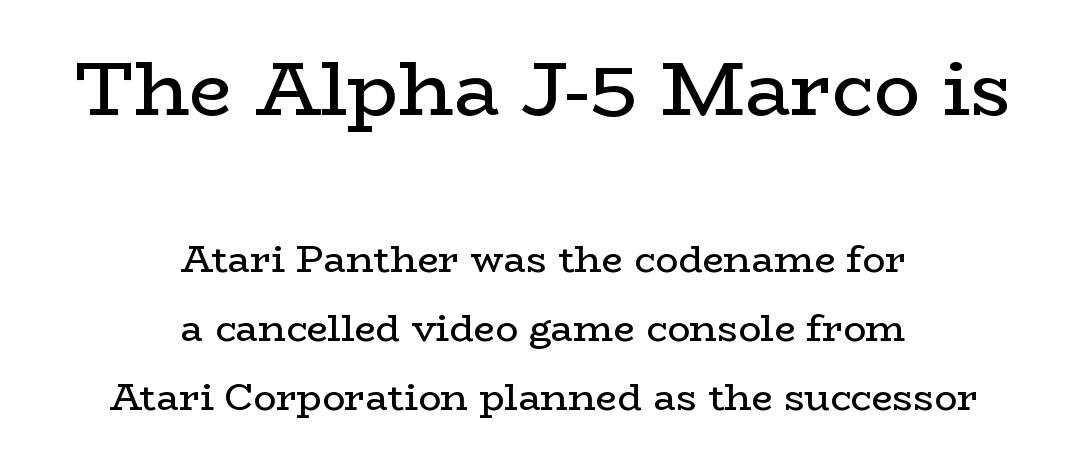
Classification — serif. In terms of posture, this sample is upright. You get the large type first, then a drop to smaller type. The tracking reads as untouched default to a designer's eye. Stems and bowls with no extra thickness — not bold. You could not count columns in this text — the font is proportionally spaced.
